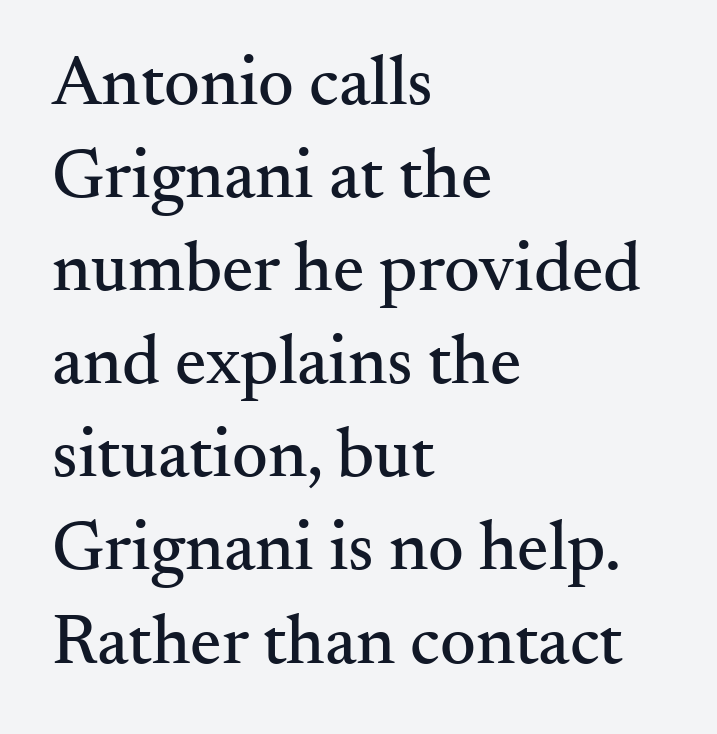
Nobody touched the tracking dial on this one. If you drew a line through each stem, it would be perfectly vertical. This rendering uses left alignment, leaving the right contour irregular. Note the varied advance widths — an 'i' is clearly narrower than an 'm'. Serifs: yes, visible at the terminals of the letterforms.
